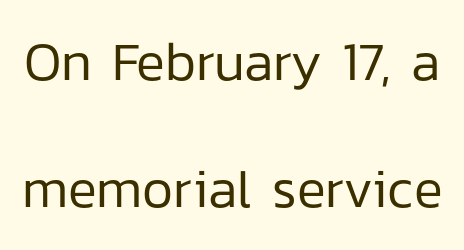
A typesetter would call this proportional, since set widths differ per character. Style check: upright. Between one letter and the next there's only the usual sliver of space. Descenders hang freely into open space.
